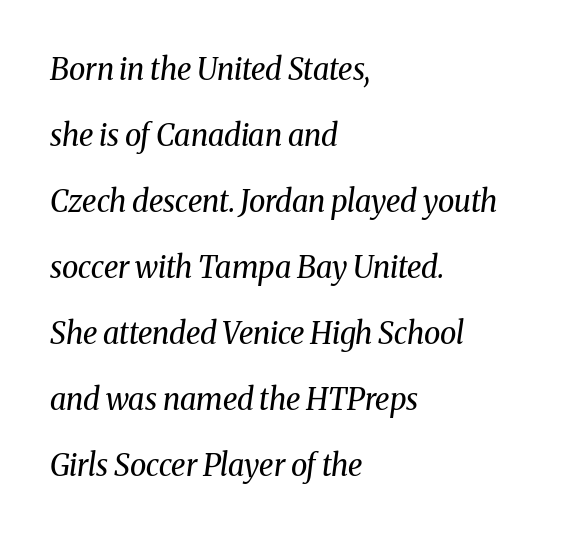
The image shows 30 px regular-weight serif type, italic (leaning right); set left-aligned, loose line spacing (2.2x), normal letter spacing, not underlined; medium stroke contrast and a medium x-height.
